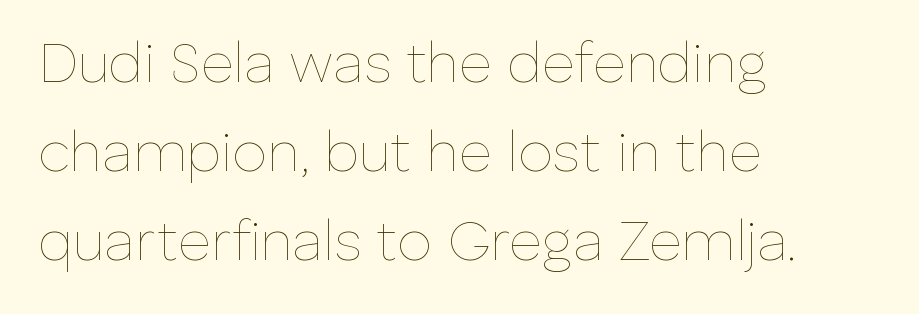
Weight: in the light-to-regular range. The compositor pushed each line to the left boundary. The line texture is even and compact thanks to regular tracking. One glance says typical: line gaps are just what's usual. Spacing verdict: proportional, widths tailored to each character.
